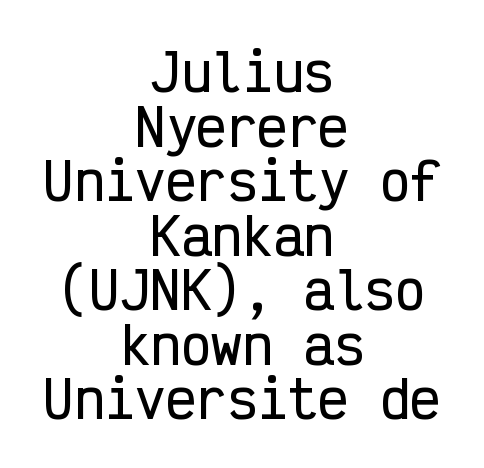
Q: Is the text italic (slanted)? A: No, it is upright.
Q: Is the typeface a serif or a sans-serif typeface? A: Sans-serif.
Q: Is the text underlined? A: No.
Q: How is the paragraph aligned? A: Centered.
Q: Is the spacing between letters normal or unusually wide? A: Normal.
Q: Is the spacing between lines tight, normal or loose? A: Tight.
Q: Width (condensed, normal, or wide)? A: Condensed.
Q: Stroke contrast? A: Low.
Q: x-height? A: Medium.
Q: Monospaced? A: Yes.
